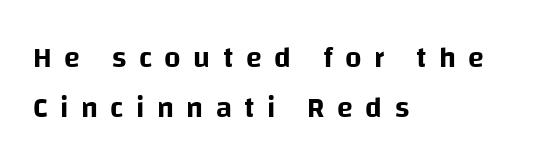
Q: Is the text italic (slanted)? A: No, it is upright.
Q: Is the typeface a serif or a sans-serif typeface? A: Sans-serif.
Q: Is the text underlined? A: No.
Q: How is the paragraph aligned? A: Left-aligned.
Q: Is the spacing between letters normal or unusually wide? A: Unusually wide.
Q: Width (condensed, normal, or wide)? A: Normal.
Q: Stroke contrast? A: Low.
Q: x-height? A: Large.
Q: Monospaced? A: No.
